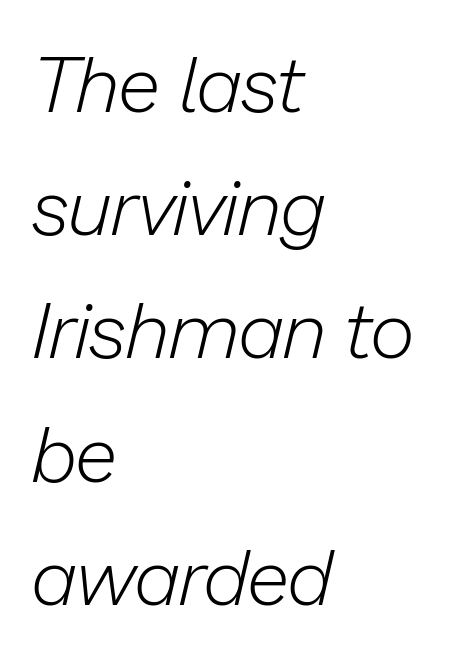
{"italic": "yes", "lean": "right", "slant_degrees": 13, "bold": "no", "weight": "light", "width": "normal", "stroke_contrast": "low", "x_height": "medium", "monospaced": "no", "underline": "no", "align": "left", "line_spacing": "normal", "line_spacing_ratio": 1.58, "letter_spacing": "normal", "letter_spacing_em": 0.0, "glyph_px": 78}
